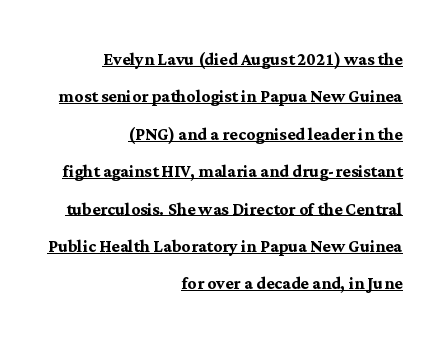
Visually the block forms a straight wall on the right and a jagged coastline on the left. No extra tracking has been applied to these lines. Every letter is thick-stroked: bold, no question. A rule runs beneath these lines of type. A typesetter would mark this as roman, not italic. Each new line begins a customary step beneath the previous one.
